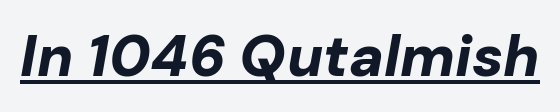
An italicized treatment has been applied to the whole sample. Between one letter and the next there's only the usual sliver of space. Compared with undecorated copy, this sample adds a rule below the words. In terms of weight, the rendering is a true, heavy bold.
